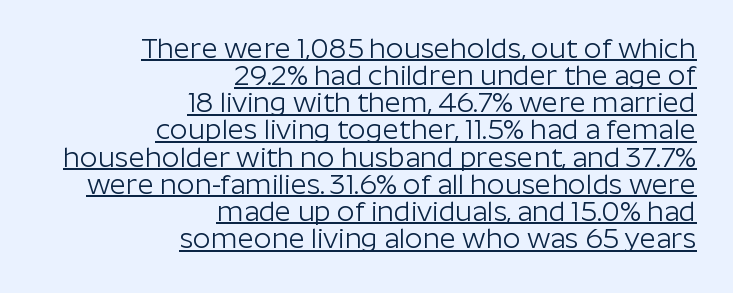
{"serif": "no", "italic": "no", "bold": "no", "weight": "light", "width": "normal", "stroke_contrast": "low", "x_height": "medium", "monospaced": "no", "underline": "yes", "align": "right", "line_spacing": "tight", "line_spacing_ratio": 0.97, "letter_spacing": "normal", "letter_spacing_em": 0.0, "glyph_px": 28}
